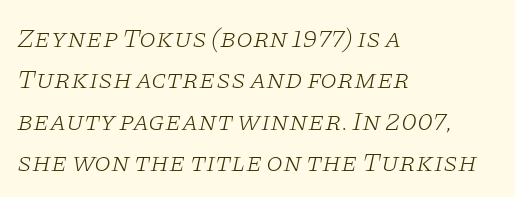
The image shows 27 px text type, italic (leaning right); set left-aligned, normal line spacing (1.53x), normal letter spacing, not underlined.
